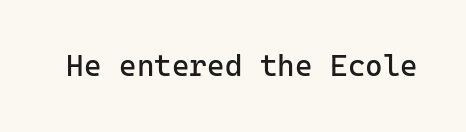
{"serif": "no", "italic": "no", "bold": "no", "weight": "regular", "width": "normal", "stroke_contrast": "low", "x_height": "medium", "monospaced": "yes", "underline": "no", "letter_spacing": "normal", "letter_spacing_em": 0.0, "glyph_px": 30}
